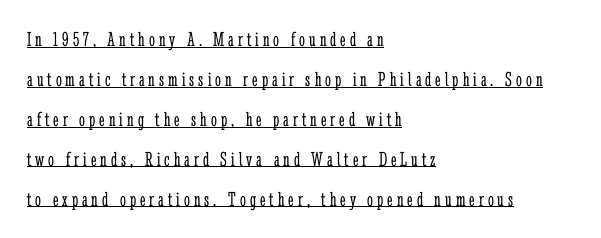
{"italic": "no", "bold": "no", "underline": "yes", "align": "left", "line_spacing": "loose", "line_spacing_ratio": 1.9, "glyph_px": 21}
